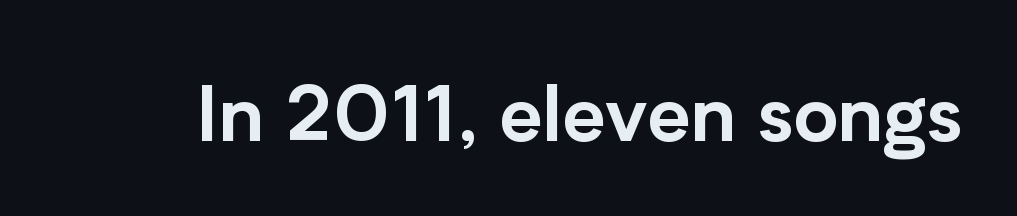
The image shows 77 px sans-serif type, upright; set normal letter spacing, not underlined; low stroke contrast and a medium x-height.
